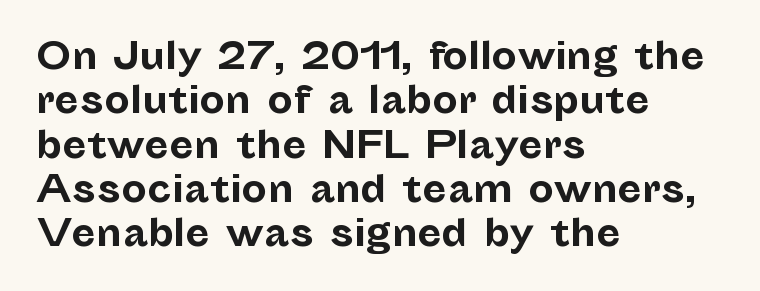
Posture: straight, roman, zero tilt. The strip under each line holds only bare page. The face used here is proportionally spaced, like ordinary book or web type. How are the letters spaced? Ordinarily, with no added tracking. Examine the stroke ends and you'll find no serifs. This sample is left-justified, so line endings fall wherever the words run out.
